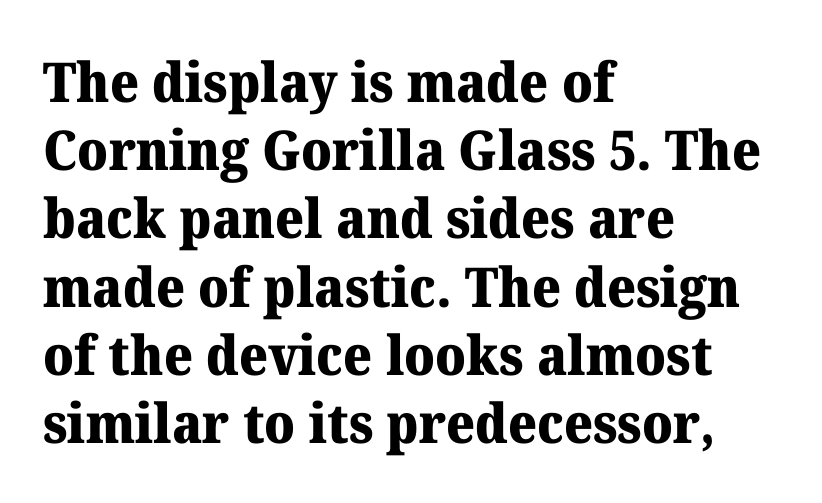
In terms of posture, this sample is upright. This rendering employs a face with finishing strokes, i.e., a serif. You could not count columns in this text — the font is proportionally spaced. Beneath every word, the page is bare. Chunky letters — that's bold for sure. Teacher's note: observe the even left margin — that is flush-left alignment.
